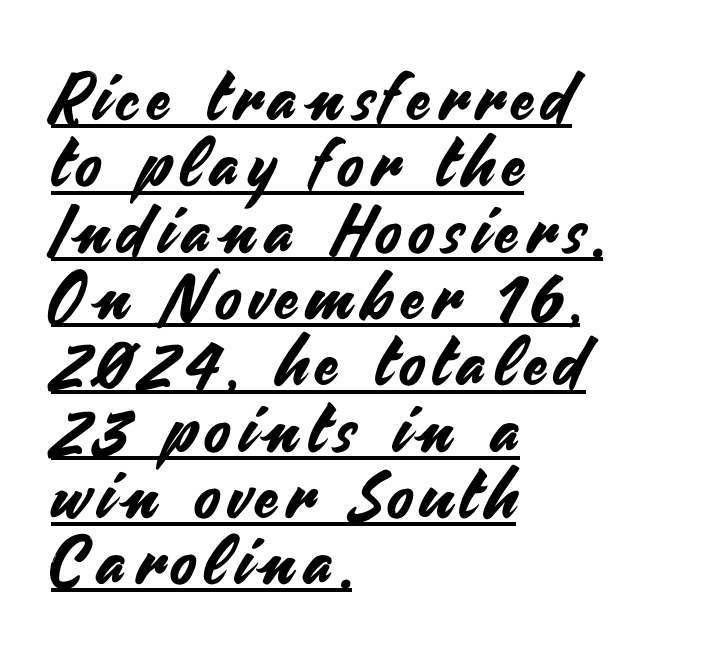
Which margin do the lines hug? The left one — the right edge is uneven. The words here are underlined. These lines are rendered in a variable-pitch font. Is this a sans? Yes — the strokes have no serifs. Each new line begins almost immediately beneath the previous one.
